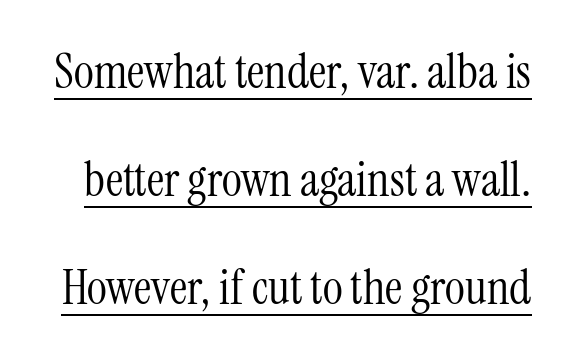
When letters stand straight like this, we call the style roman or upright. Inter-character spacing is left at the font's built-in metrics. The rendering shows small feet on the letterforms — a serif design. Spacing verdict: proportional, widths tailored to each character. Successive baselines arrive slowly, with a big drop between each. This is underlined copy, the kind a proofreader might mark for attention.
